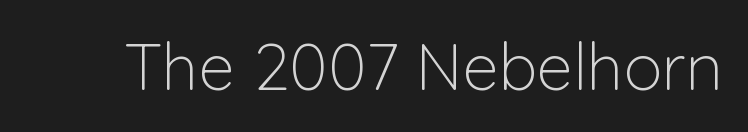
Grotesque or geometric, the face here clearly has no serifs. Character widths vary here, with narrow letters taking less room than wide ones. The typography opts for an upright posture over an oblique one. The words here are not underlined.
